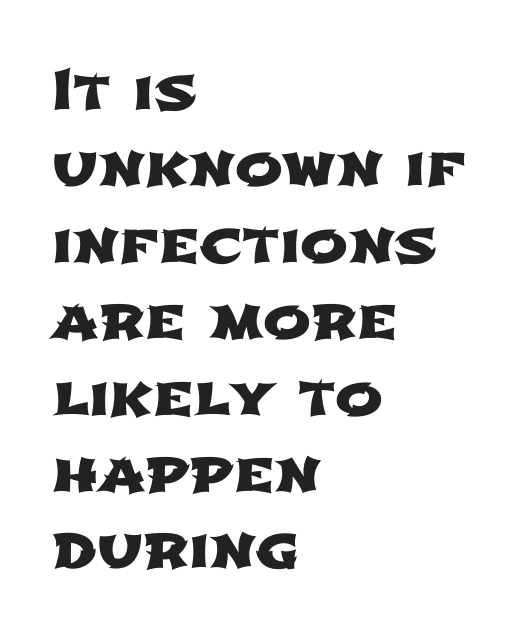
{"serif": "no", "width": "wide", "stroke_contrast": "low", "x_height": "medium", "monospaced": "no", "underline": "no", "align": "left", "line_spacing": "normal", "line_spacing_ratio": 1.34, "letter_spacing": "normal", "letter_spacing_em": 0.0, "glyph_px": 57}
